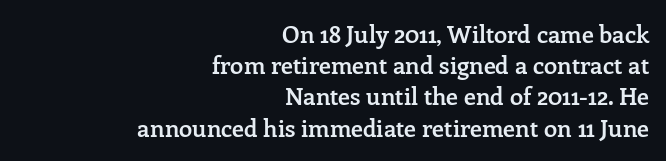
{"italic": "no", "bold": "semi", "underline": "no", "align": "right", "line_spacing": "normal", "line_spacing_ratio": 1.3, "letter_spacing": "normal", "letter_spacing_em": 0.0, "glyph_px": 24}
